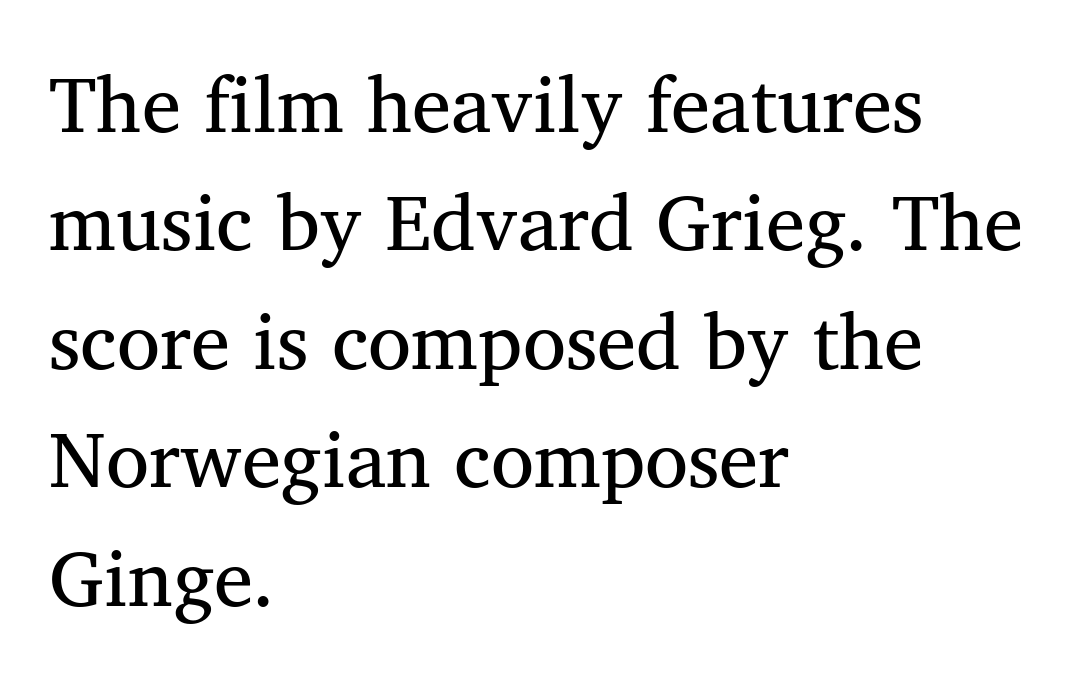
{"serif": "yes", "italic": "no", "bold": "no", "weight": "regular", "width": "normal", "stroke_contrast": "medium", "x_height": "medium", "monospaced": "no", "underline": "no", "align": "left", "line_spacing": "normal", "line_spacing_ratio": 1.5, "letter_spacing": "normal", "letter_spacing_em": 0.0, "glyph_px": 79}
